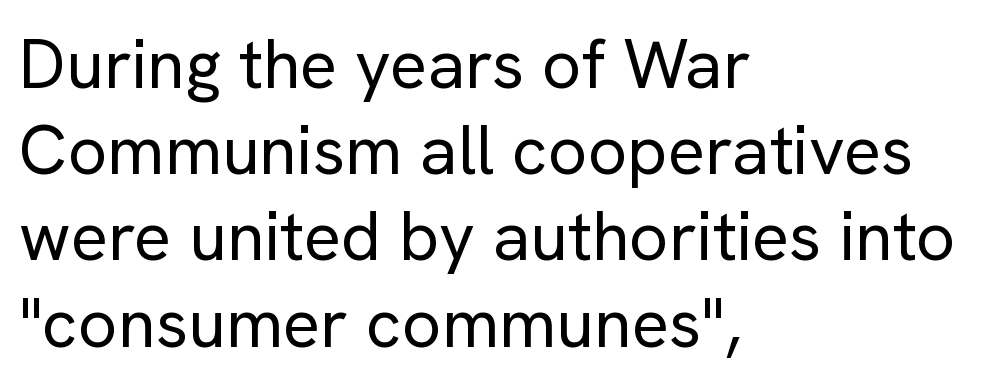
Q: Is the text bold? A: No.
Q: Is the text italic (slanted)? A: No, it is upright.
Q: Is the typeface a serif or a sans-serif typeface? A: Sans-serif.
Q: Is the text underlined? A: No.
Q: How is the paragraph aligned? A: Left-aligned.
Q: Is the spacing between letters normal or unusually wide? A: Normal.
Q: Is the spacing between lines tight, normal or loose? A: Normal.
Q: Width (condensed, normal, or wide)? A: Normal.
Q: Stroke contrast? A: Low.
Q: x-height? A: Medium.
Q: Monospaced? A: No.
